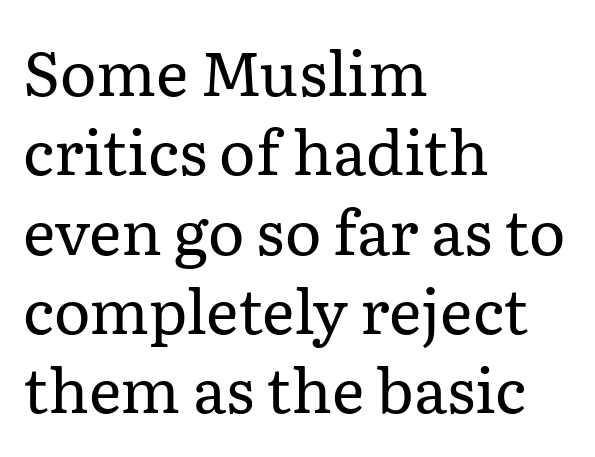
Q: Is the text bold? A: No.
Q: Is the text italic (slanted)? A: No, it is upright.
Q: Is the typeface a serif or a sans-serif typeface? A: Serif.
Q: Is the text underlined? A: No.
Q: How is the paragraph aligned? A: Left-aligned.
Q: Is the spacing between letters normal or unusually wide? A: Normal.
Q: Is the spacing between lines tight, normal or loose? A: Normal.
Q: Width (condensed, normal, or wide)? A: Normal.
Q: Stroke contrast? A: Low.
Q: x-height? A: Medium.
Q: Monospaced? A: No.
